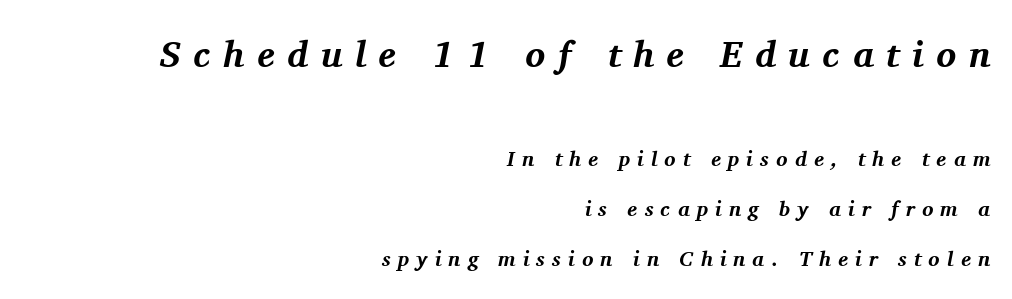
{"serif": "yes", "italic": "yes", "lean": "right", "slant_degrees": 11, "bold": "yes", "weight": "bold", "width": "normal", "stroke_contrast": "medium", "x_height": "medium", "monospaced": "no", "underline": "no", "align": "right", "line_spacing": "loose", "line_spacing_ratio": 2.39, "letter_spacing": "wide", "letter_spacing_em": 0.34, "larger_block": "first", "size_ratio": 1.76, "glyph_px": 37}
